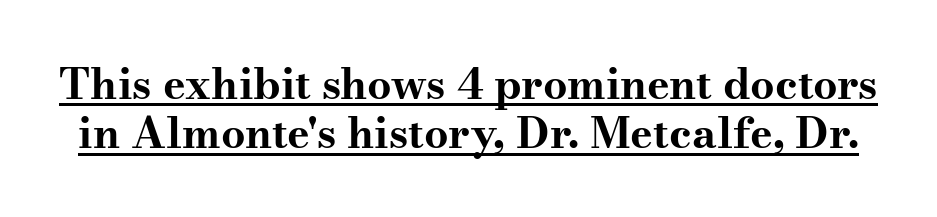
{"serif": "yes", "italic": "no", "bold": "yes", "weight": "bold", "width": "wide", "stroke_contrast": "medium", "x_height": "small", "monospaced": "no", "underline": "yes", "line_spacing": "tight", "line_spacing_ratio": 1.15, "letter_spacing": "normal", "letter_spacing_em": 0.0, "glyph_px": 43}
